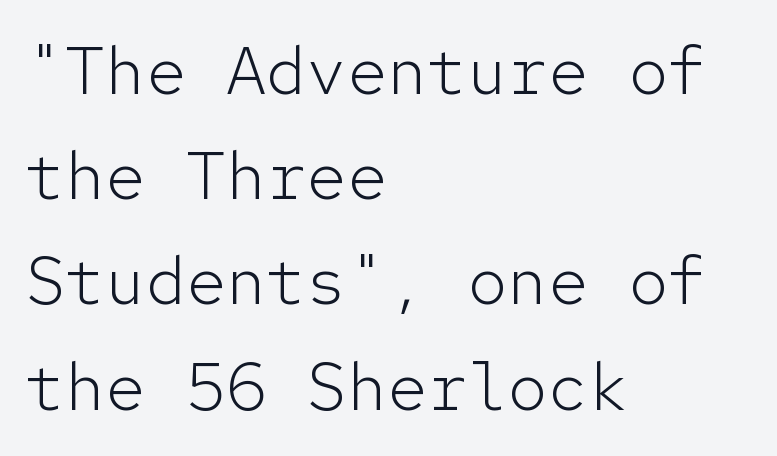
The image shows 67 px light sans-serif type, upright, monospaced; set left-aligned, normal line spacing (1.57x), normal letter spacing, not underlined; low stroke contrast and a medium x-height.
